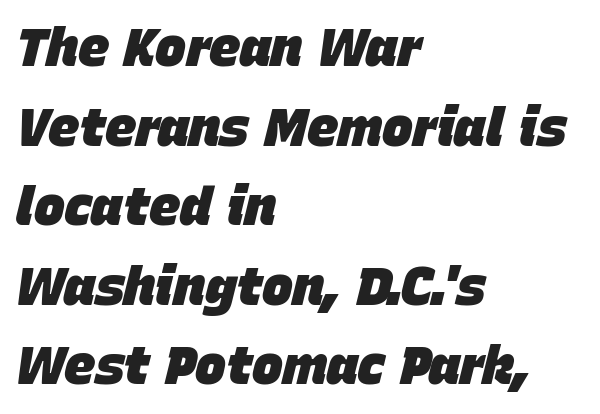
Q: Is the text bold? A: Yes.
Q: Is the text italic (slanted)? A: Yes, it leans right by about 15 degrees.
Q: Is the text underlined? A: No.
Q: How is the paragraph aligned? A: Left-aligned.
Q: Is the spacing between letters normal or unusually wide? A: Normal.
Q: Is the spacing between lines tight, normal or loose? A: Normal.
Q: Width (condensed, normal, or wide)? A: Normal.
Q: Stroke contrast? A: Low.
Q: x-height? A: Large.
Q: Monospaced? A: No.
